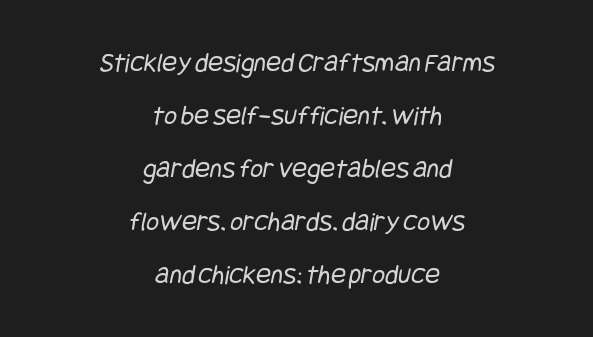
{"serif": "no", "bold": "no", "weight": "regular", "width": "condensed", "stroke_contrast": "low", "x_height": "large", "underline": "no", "align": "center", "line_spacing_ratio": 1.89, "letter_spacing": "normal", "letter_spacing_em": 0.0, "glyph_px": 28}
